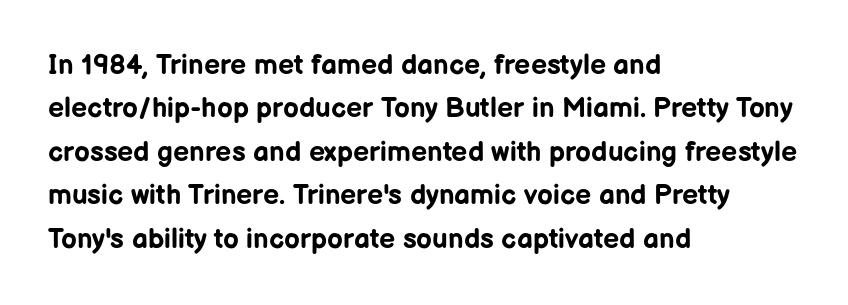
{"serif": "no", "italic": "no", "bold": "yes", "weight": "bold", "width": "normal", "stroke_contrast": "low", "x_height": "medium", "monospaced": "no", "underline": "no", "align": "left", "line_spacing": "normal", "line_spacing_ratio": 1.55, "letter_spacing": "normal", "letter_spacing_em": 0.0, "glyph_px": 28}
